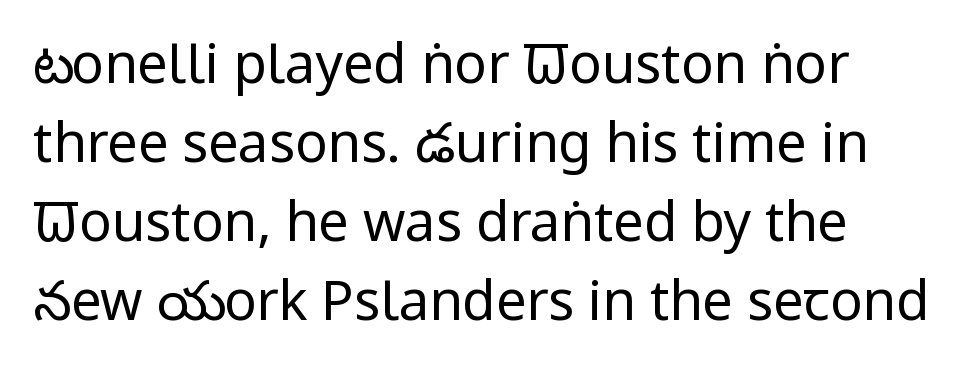
{"serif": "no", "italic": "no", "bold": "no", "weight": "regular", "width": "condensed", "stroke_contrast": "low", "x_height": "large", "monospaced": "no", "underline": "no", "line_spacing": "normal", "line_spacing_ratio": 1.46, "letter_spacing": "normal", "letter_spacing_em": 0.0, "glyph_px": 54}
